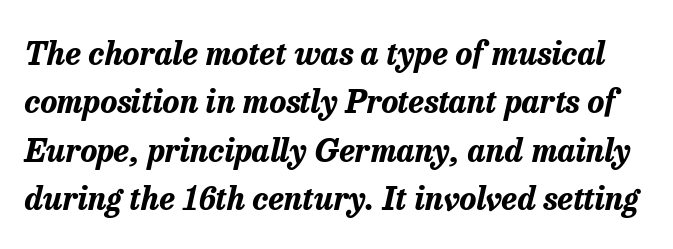
The letters advance in unequal steps, a hallmark of proportional type. Observe the ordinary spacing: letters are neighbours, not strangers. Looking at the ascenders, they clearly lean. The passage shown stacks its lines at a standard gap.
